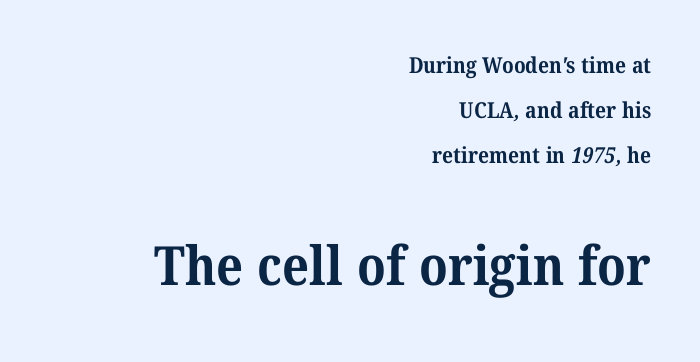
{"serif": "yes", "bold": "yes", "weight": "bold", "width": "normal", "stroke_contrast": "medium", "x_height": "medium", "monospaced": "no", "underline": "no", "align": "right", "line_spacing": "loose", "line_spacing_ratio": 2.05, "letter_spacing": "normal", "letter_spacing_em": 0.0, "larger_block": "second", "size_ratio": 2.45, "glyph_px": 54}
